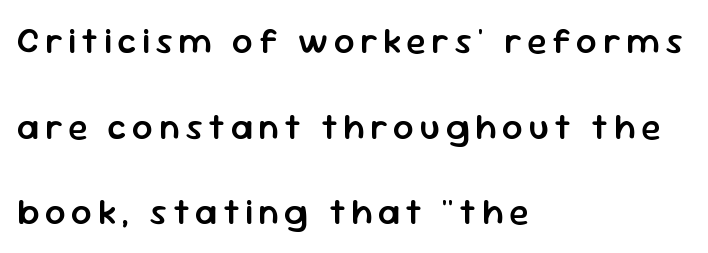
Q: Is the text bold? A: Semi-bold.
Q: Is the text italic (slanted)? A: No, it is upright.
Q: Is the typeface a serif or a sans-serif typeface? A: Sans-serif.
Q: Is the text underlined? A: No.
Q: How is the paragraph aligned? A: Left-aligned.
Q: Is the spacing between lines tight, normal or loose? A: Loose.
Q: Width (condensed, normal, or wide)? A: Normal.
Q: Stroke contrast? A: Low.
Q: x-height? A: Medium.
Q: Monospaced? A: No.
